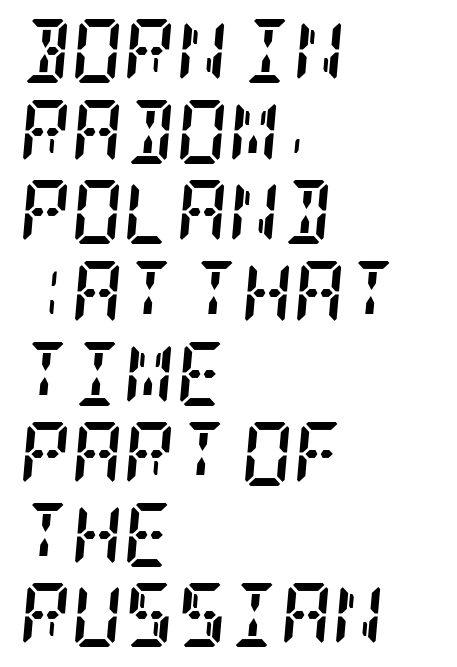
Q: Is the text bold? A: Yes.
Q: Is the text italic (slanted)? A: Yes, it leans right by about 5 degrees.
Q: Is the typeface a serif or a sans-serif typeface? A: Serif.
Q: Is the text underlined? A: No.
Q: How is the paragraph aligned? A: Left-aligned.
Q: Is the spacing between letters normal or unusually wide? A: Normal.
Q: Is the spacing between lines tight, normal or loose? A: Normal.
Q: Width (condensed, normal, or wide)? A: Condensed.
Q: Stroke contrast? A: Low.
Q: x-height? A: Large.
